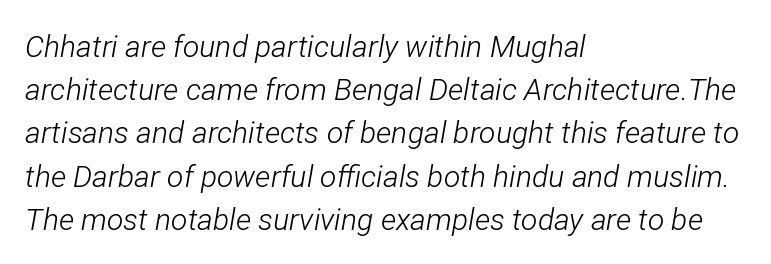
Tracking value appears to be zero — textbook default spacing. Successive baselines arrive at the customary interval. The strokes are not fattened; the text isn't bold. Where is the straight margin? On the left.
